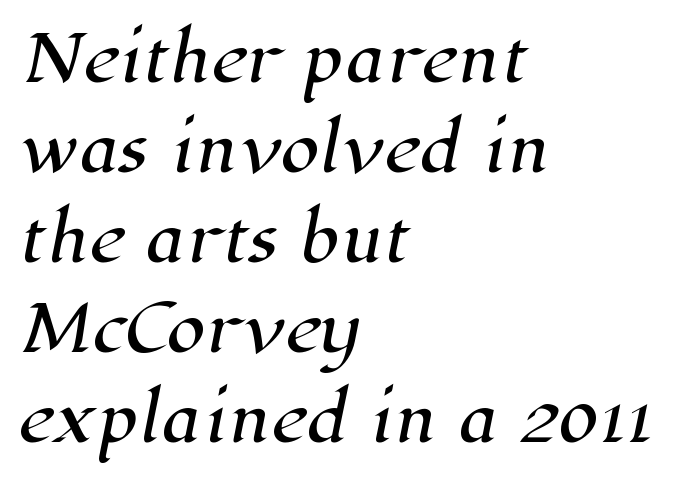
The image shows 63 px serif type; set left-aligned, normal line spacing (1.43x), normal letter spacing, not underlined; high stroke contrast and a medium x-height.
